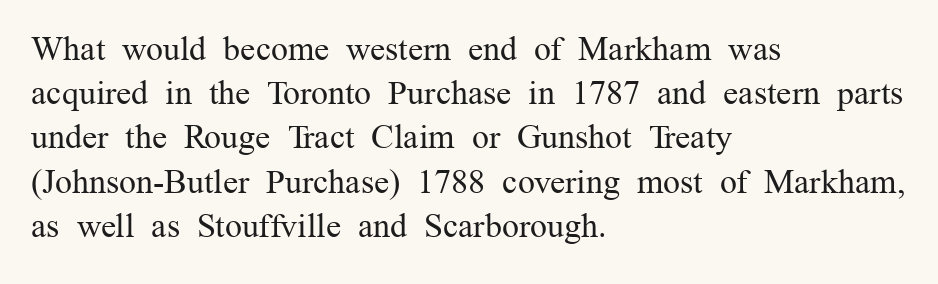
Q: Is the text bold? A: No.
Q: Is the text italic (slanted)? A: No, it is upright.
Q: Is the typeface a serif or a sans-serif typeface? A: Serif.
Q: Is the text underlined? A: No.
Q: How is the paragraph aligned? A: Left-aligned.
Q: Is the spacing between letters normal or unusually wide? A: Normal.
Q: Is the spacing between lines tight, normal or loose? A: Normal.
Q: Width (condensed, normal, or wide)? A: Normal.
Q: Stroke contrast? A: Medium.
Q: x-height? A: Medium.
Q: Monospaced? A: No.
